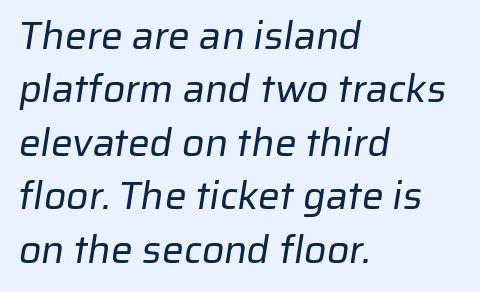
Q: Is the text bold? A: No.
Q: Is the typeface a serif or a sans-serif typeface? A: Sans-serif.
Q: Is the text underlined? A: No.
Q: How is the paragraph aligned? A: Left-aligned.
Q: Is the spacing between letters normal or unusually wide? A: Normal.
Q: Is the spacing between lines tight, normal or loose? A: Normal.
Q: Width (condensed, normal, or wide)? A: Normal.
Q: Stroke contrast? A: Low.
Q: x-height? A: Medium.
Q: Monospaced? A: No.
